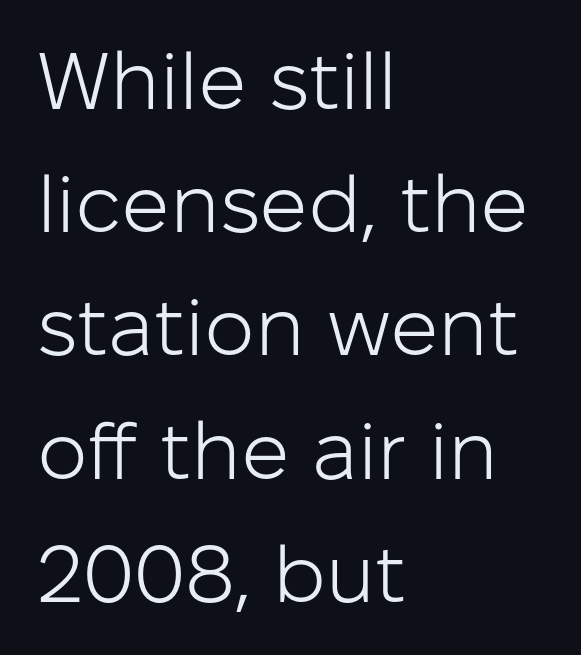
The designer went with a sans here, leaving each stem footless. The letters sit at their default tracking, neither squeezed nor spread. Character widths vary here, with narrow letters taking less room than wide ones. The vertical gap from one line to the next is medium. If you drew a line through each stem, it would be perfectly vertical. A classic flush-left, rag-right setting is used for this passage.
